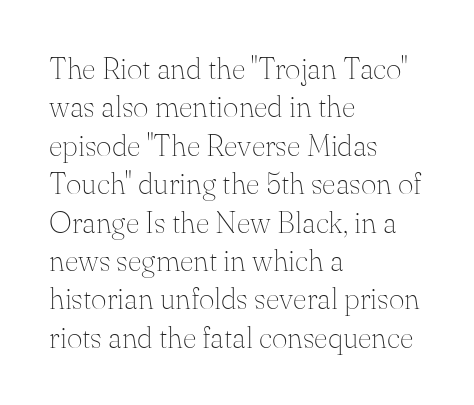
Vertical spacing — default. Typeset ragged right — the left edge is the straight one. You could call the tracking neutral — neither tight nor loose. If you drew a line through each stem, it would be perfectly vertical. Just letters on the line, the space beneath them empty.
